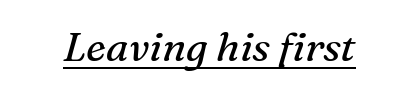
What stands out about the letter spacing? Nothing — it is the standard amount. A light-to-regular cut is what we see here. Posture: slanted. The rendering uses natural spacing where letterforms have individual widths. This sample uses a serif face.
